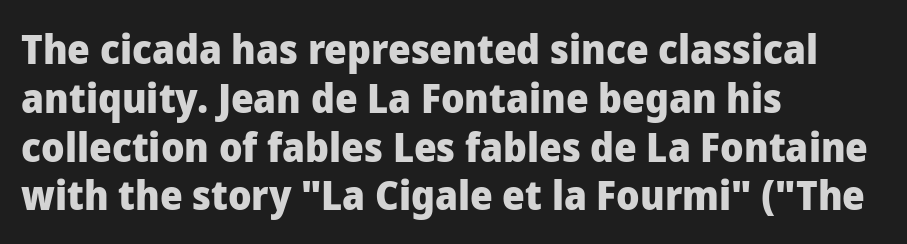
Letters rest on an invisible, unmarked baseline. Leftover space on each line is placed entirely after the last word. The face used here is a sans, in the tradition of grotesques and geometrics. The face used here is proportionally spaced, like ordinary book or web type. Heavy-handed strokes throughout: this text is bold. The lettering stays uniformly vertical, giving the passage a roman look.
